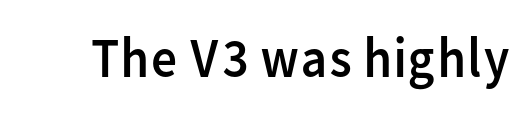
The words here are not underlined. Observe the ordinary spacing: letters are neighbours, not strangers. To sum up the face: it is a sans, with no serifs. This is the regular roman posture of the typeface. Think of a printed novel: that variable character pitch is what you see here.
